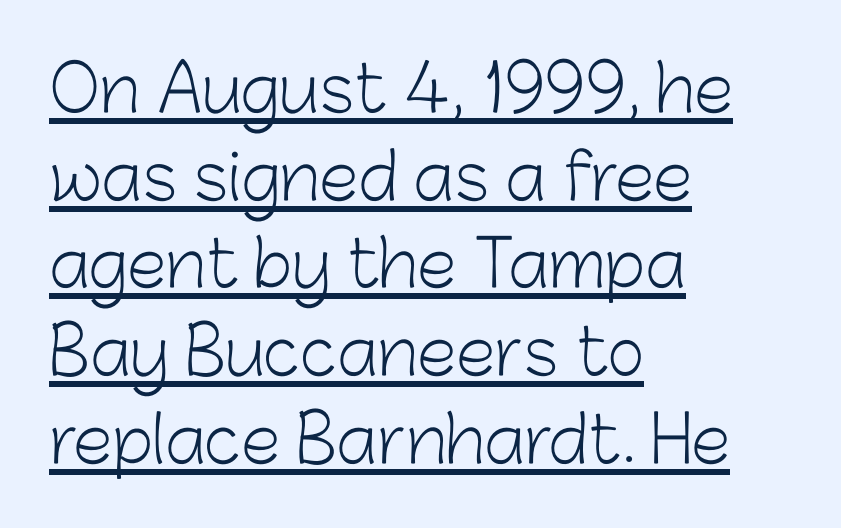
These lines are set flush left with a ragged right edge. Tracking value appears to be zero — textbook default spacing. Vertical stems look standard width or narrower in stroke. The passage shown is typeset with a sans-serif family. Students, observe the line beneath the letters — that is underlining.
